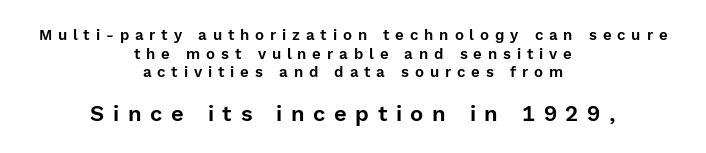
The image shows 22 px text type, upright; set centered, line spacing 1.24x, unusually wide letter spacing (+0.39 em), not underlined; the second (bottom) block is 1.47x larger.
